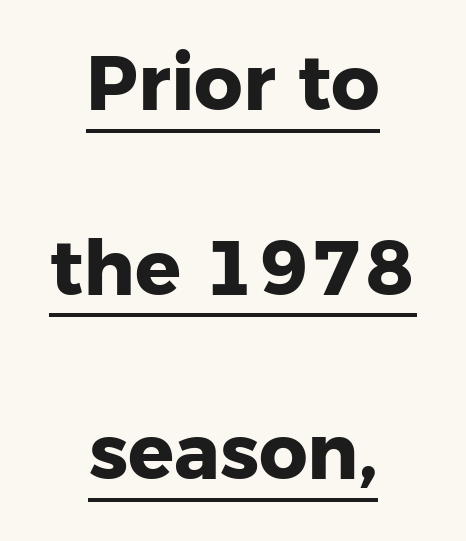
{"serif": "no", "italic": "no", "bold": "yes", "weight": "heavy", "width": "normal", "stroke_contrast": "low", "x_height": "medium", "monospaced": "no", "underline": "yes", "align": "center", "line_spacing": "loose", "line_spacing_ratio": 2.43, "letter_spacing": "normal", "letter_spacing_em": 0.0, "glyph_px": 76}
